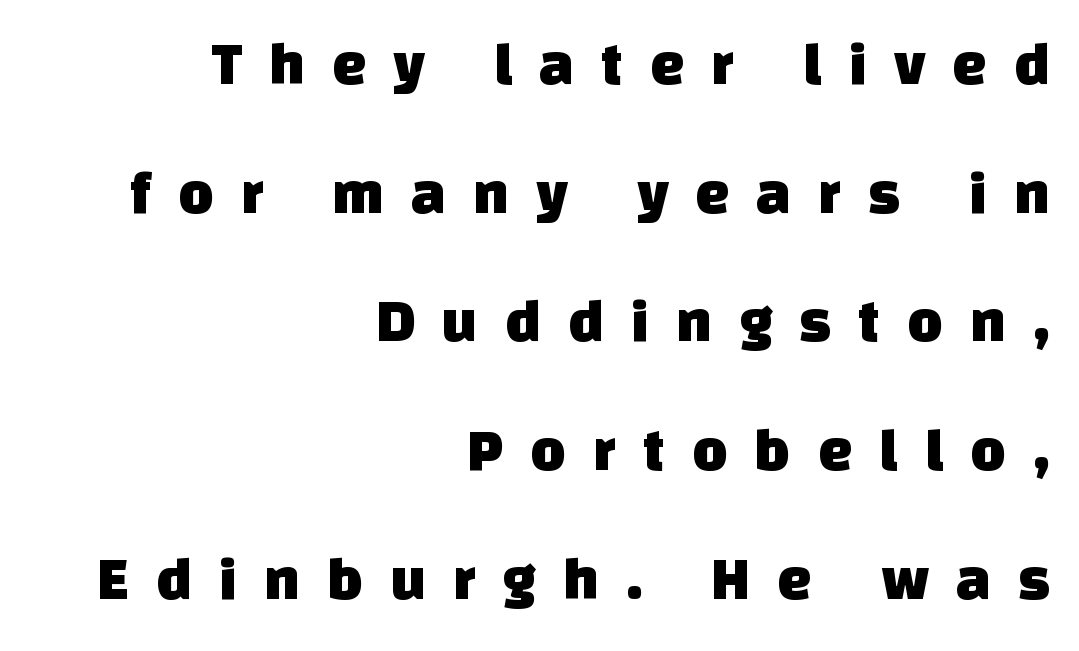
Q: Is the typeface a serif or a sans-serif typeface? A: Sans-serif.
Q: Is the text underlined? A: No.
Q: How is the paragraph aligned? A: Right-aligned.
Q: Is the spacing between letters normal or unusually wide? A: Unusually wide.
Q: Is the spacing between lines tight, normal or loose? A: Loose.
Q: Width (condensed, normal, or wide)? A: Normal.
Q: Stroke contrast? A: Low.
Q: x-height? A: Large.
Q: Monospaced? A: No.
